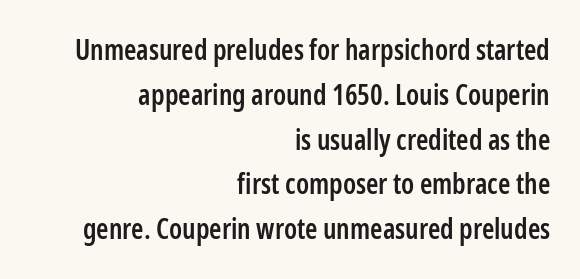
The image shows 28 px semibold, condensed sans-serif type, upright; set right-aligned, normal line spacing (1.6x), normal letter spacing, not underlined; low stroke contrast and a medium x-height.
